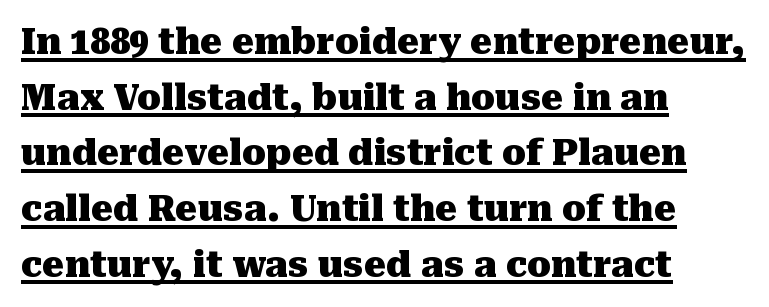
{"serif": "yes", "italic": "no", "bold": "yes", "weight": "heavy", "width": "normal", "stroke_contrast": "medium", "x_height": "medium", "monospaced": "no", "underline": "yes", "align": "left", "line_spacing": "normal", "line_spacing_ratio": 1.59, "letter_spacing": "normal", "letter_spacing_em": 0.0, "glyph_px": 35}
